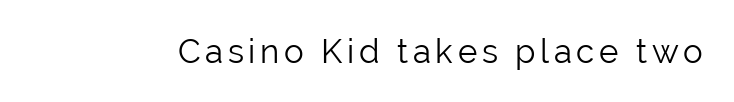
Spacing verdict: proportional, widths tailored to each character. I'd call this a sans setting — the letters go barefoot. Nope, not italic — everything's standing straight. The words here are not underlined. Stems and bowls with no extra thickness — not bold.
